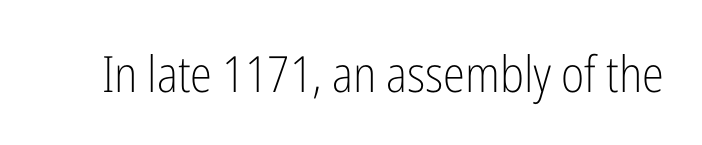
The font sits on the lighter half of the weight spectrum, regular included. Proportional: the letters do not fall into vertical columns. The axis of the letterforms is exactly vertical. Is this a sans? Yes — the strokes have no serifs. The type is set solid horizontally, with unmodified tracking. A bare baseline throughout the passage.
